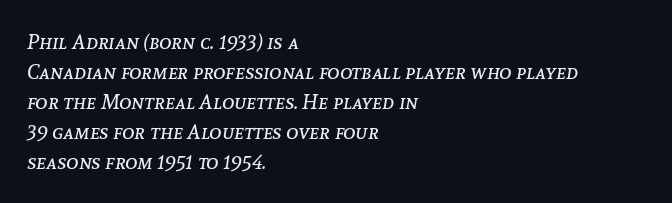
The image shows 21 px text type, italic (leaning right); set left-aligned, normal line spacing (1.43x), normal letter spacing, not underlined.
